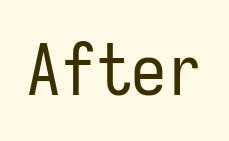
Q: Is the text bold? A: No.
Q: Is the text italic (slanted)? A: No, it is upright.
Q: Is the typeface a serif or a sans-serif typeface? A: Sans-serif.
Q: Is the text underlined? A: No.
Q: Is the spacing between letters normal or unusually wide? A: Normal.
Q: Width (condensed, normal, or wide)? A: Condensed.
Q: Stroke contrast? A: Low.
Q: x-height? A: Medium.
Q: Monospaced? A: Yes.
